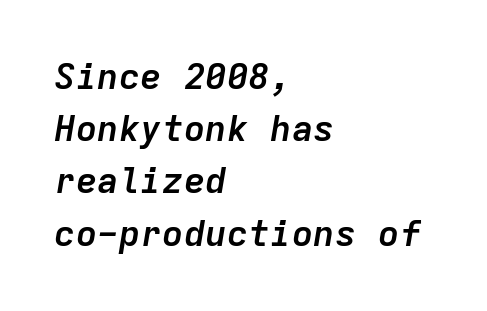
The image shows 36 px semibold type, italic (leaning right), monospaced; set left-aligned, normal line spacing (1.45x), normal letter spacing, not underlined; low stroke contrast and a medium x-height.
